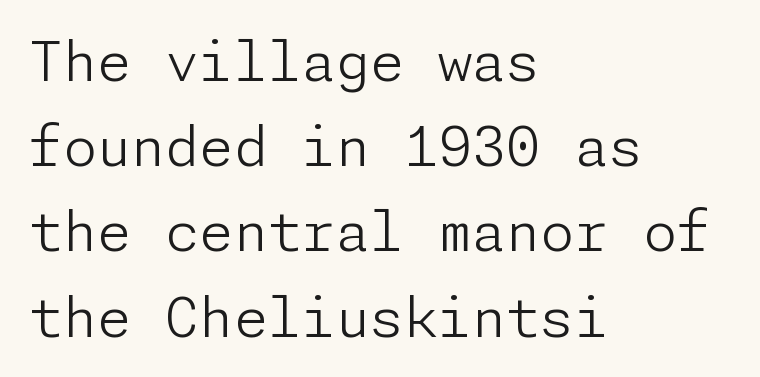
Q: Is the text bold? A: No.
Q: Is the text italic (slanted)? A: No, it is upright.
Q: Is the typeface a serif or a sans-serif typeface? A: Sans-serif.
Q: Is the text underlined? A: No.
Q: How is the paragraph aligned? A: Left-aligned.
Q: Is the spacing between letters normal or unusually wide? A: Normal.
Q: Is the spacing between lines tight, normal or loose? A: Normal.
Q: Width (condensed, normal, or wide)? A: Normal.
Q: Stroke contrast? A: Low.
Q: x-height? A: Medium.
